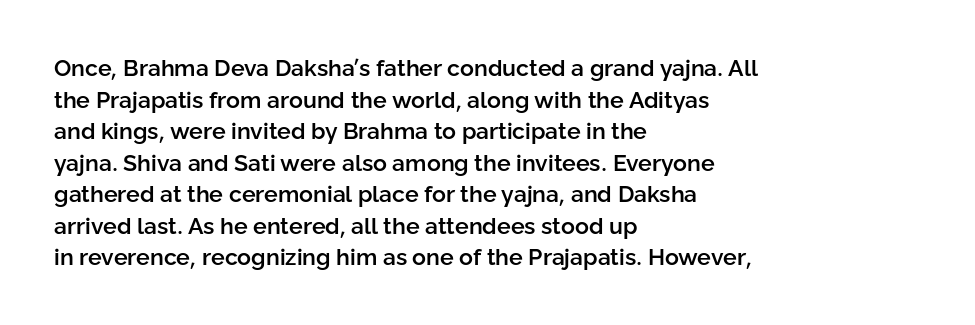
The image shows 23 px text type, upright; set left-aligned, normal line spacing (1.37x), normal letter spacing, not underlined.
